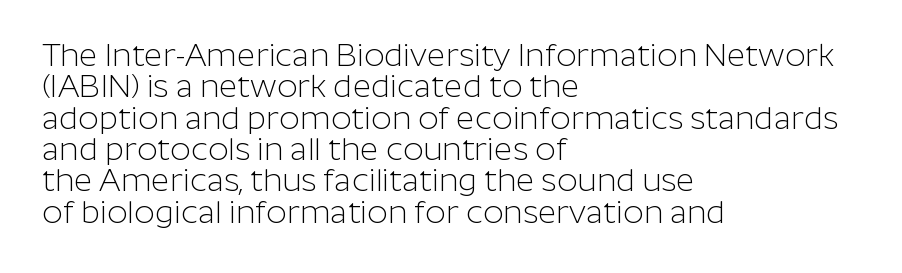
The image shows 32 px light sans-serif type, upright; set left-aligned, tight line spacing (0.98x), normal letter spacing, not underlined; low stroke contrast and a medium x-height.
